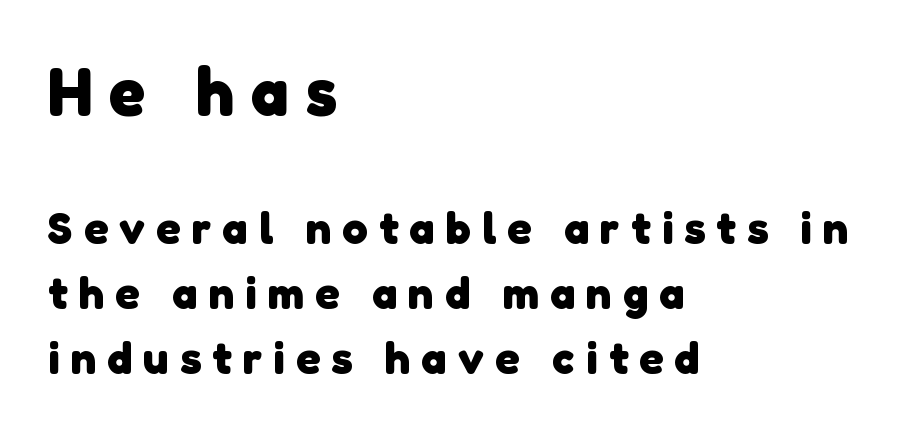
{"serif": "no", "bold": "yes", "weight": "heavy", "width": "normal", "stroke_contrast": "low", "x_height": "medium", "monospaced": "no", "underline": "no", "align": "left", "line_spacing": "normal", "line_spacing_ratio": 1.44, "letter_spacing": "wide", "letter_spacing_em": 0.25, "larger_block": "first", "size_ratio": 1.51, "glyph_px": 68}
